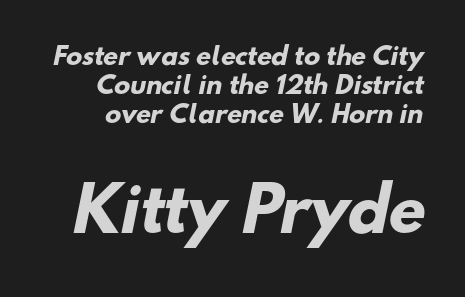
Q: Is the text bold? A: Yes.
Q: Is the typeface a serif or a sans-serif typeface? A: Sans-serif.
Q: Is the text underlined? A: No.
Q: Is the spacing between letters normal or unusually wide? A: Normal.
Q: Which block of text is set in a larger size, the first (top) or the second (bottom)? A: The second (bottom) one.
Q: Width (condensed, normal, or wide)? A: Normal.
Q: Stroke contrast? A: Low.
Q: x-height? A: Small.
Q: Monospaced? A: No.
